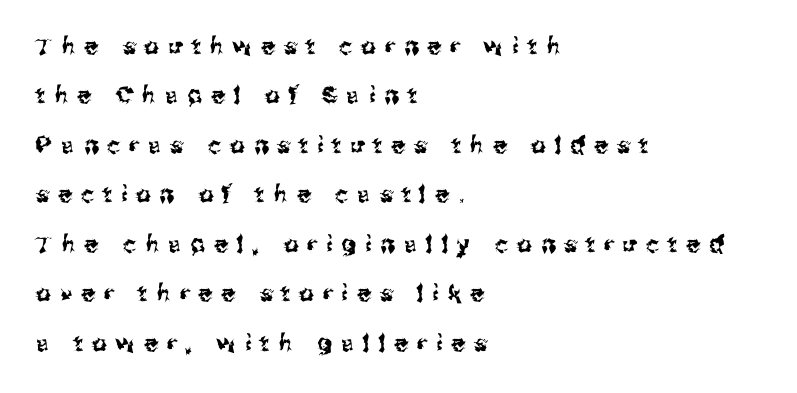
The image shows 23 px text type, upright; set left-aligned, loose line spacing (2.15x), unusually wide letter spacing (+0.4 em), not underlined.
